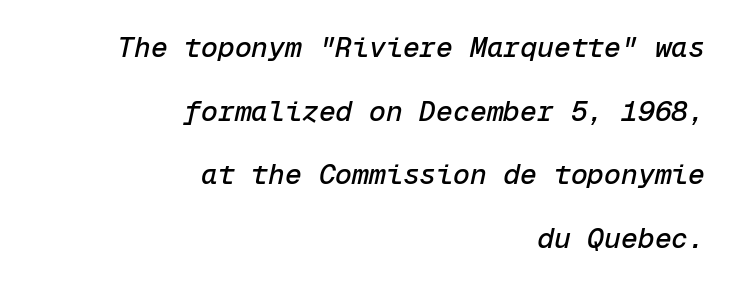
{"italic": "yes", "lean": "right", "slant_degrees": 12, "width": "normal", "stroke_contrast": "low", "x_height": "medium", "monospaced": "yes", "underline": "no", "align": "right", "line_spacing": "loose", "line_spacing_ratio": 2.27, "letter_spacing": "normal", "letter_spacing_em": 0.0, "glyph_px": 28}
